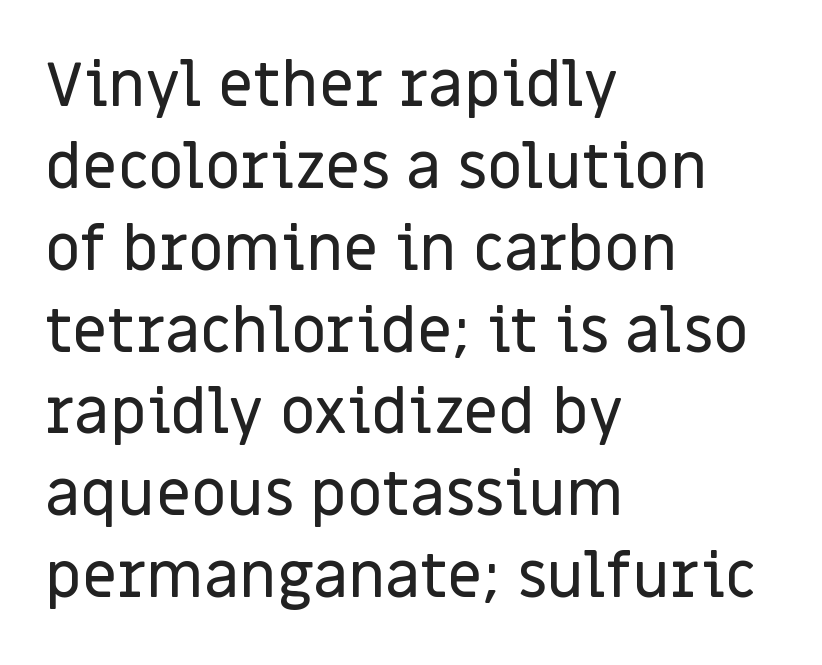
Q: Is the text italic (slanted)? A: No, it is upright.
Q: Is the typeface a serif or a sans-serif typeface? A: Sans-serif.
Q: Is the text underlined? A: No.
Q: How is the paragraph aligned? A: Left-aligned.
Q: Is the spacing between letters normal or unusually wide? A: Normal.
Q: Is the spacing between lines tight, normal or loose? A: Normal.
Q: Width (condensed, normal, or wide)? A: Normal.
Q: Stroke contrast? A: Low.
Q: x-height? A: Large.
Q: Monospaced? A: No.
